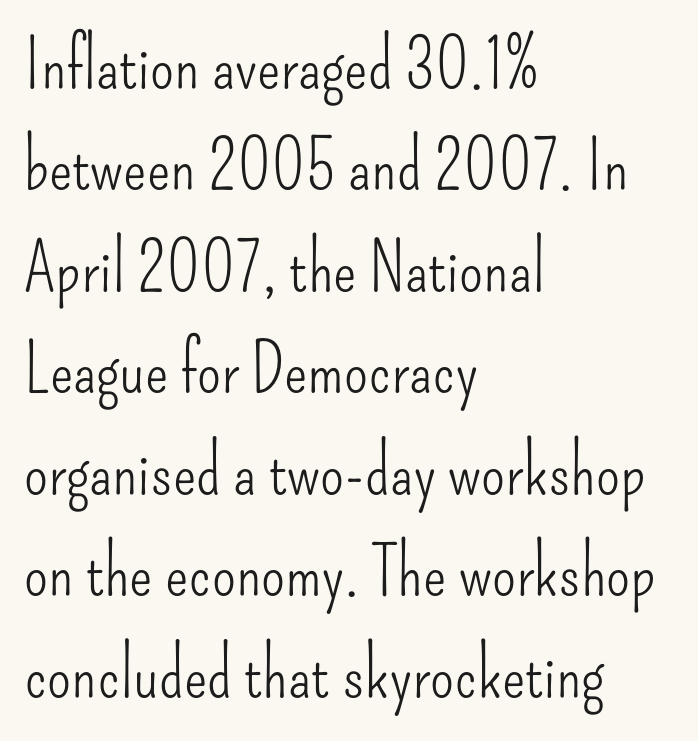
Q: Is the text bold? A: No.
Q: Is the text italic (slanted)? A: No, it is upright.
Q: Is the typeface a serif or a sans-serif typeface? A: Sans-serif.
Q: Is the text underlined? A: No.
Q: How is the paragraph aligned? A: Left-aligned.
Q: Is the spacing between letters normal or unusually wide? A: Normal.
Q: Is the spacing between lines tight, normal or loose? A: Normal.
Q: Width (condensed, normal, or wide)? A: Condensed.
Q: Stroke contrast? A: Low.
Q: x-height? A: Small.
Q: Monospaced? A: No.
